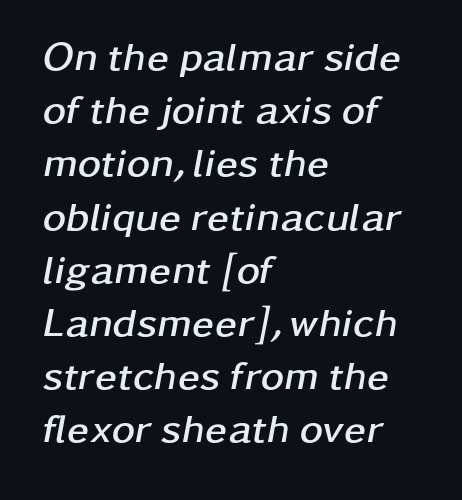
The image shows 40 px semibold, wide type, italic (leaning right); set left-aligned, normal line spacing (1.33x), normal letter spacing, not underlined; low stroke contrast and a medium x-height.
